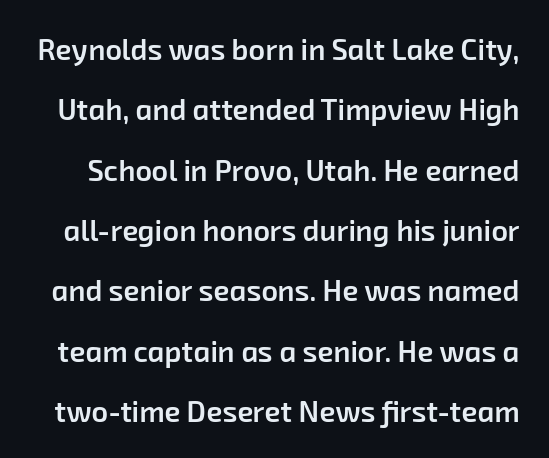
Varying glyph widths throughout — classic text-font behaviour. What weight is shown? A semibold, between regular and bold. Compared with typical paragraphs, the rows here are farther apart. Glyph-to-glyph distance matches everyday printed text. Beneath every word, the page is bare.
